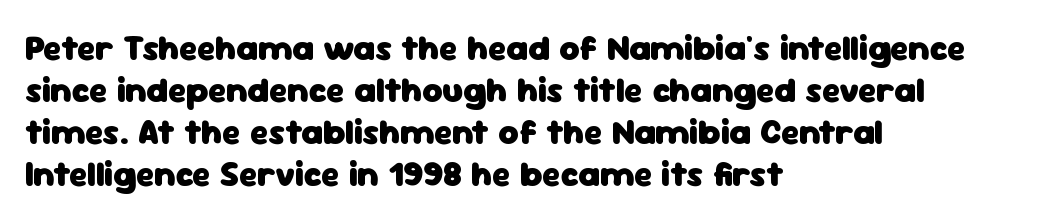
The type family on display is of the sans-serif kind. Bold? Absolutely — the strokes are thick and heavy. Here the designer chose a conventional face with non-uniform glyph widths. These lines are set flush left with a ragged right edge.
